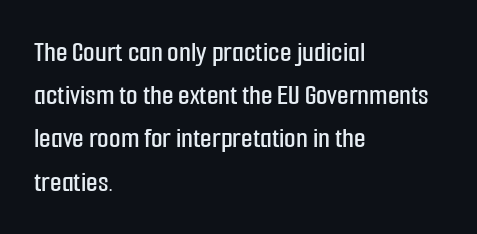
The image shows 30 px condensed sans-serif type, upright; set left-aligned, normal line spacing (1.44x), normal letter spacing, not underlined; low stroke contrast and a medium x-height.
